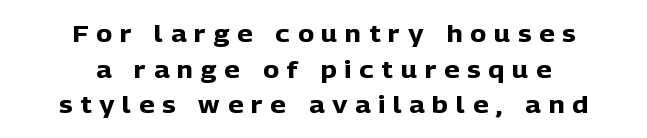
Q: Is the text bold? A: Yes.
Q: Is the text italic (slanted)? A: No, it is upright.
Q: Is the text underlined? A: No.
Q: How is the paragraph aligned? A: Centered.
Q: Is the spacing between letters normal or unusually wide? A: Unusually wide.
Q: Is the spacing between lines tight, normal or loose? A: Normal.
